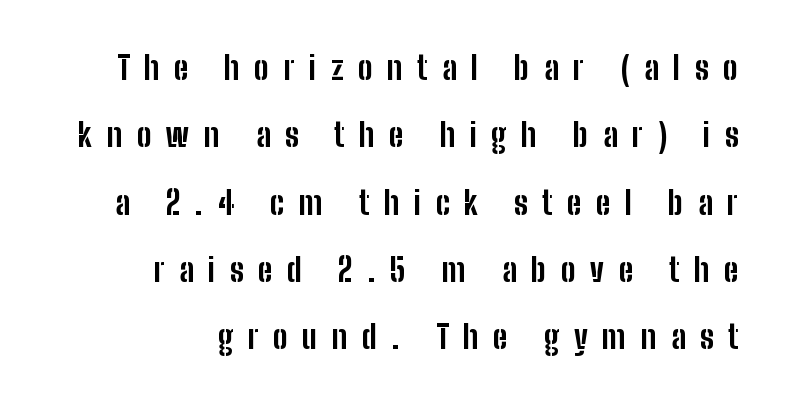
The image shows 33 px bold, condensed sans-serif type, upright; set right-aligned, loose line spacing (2.04x), unusually wide letter spacing (+0.44 em), not underlined; low stroke contrast and a medium x-height.
